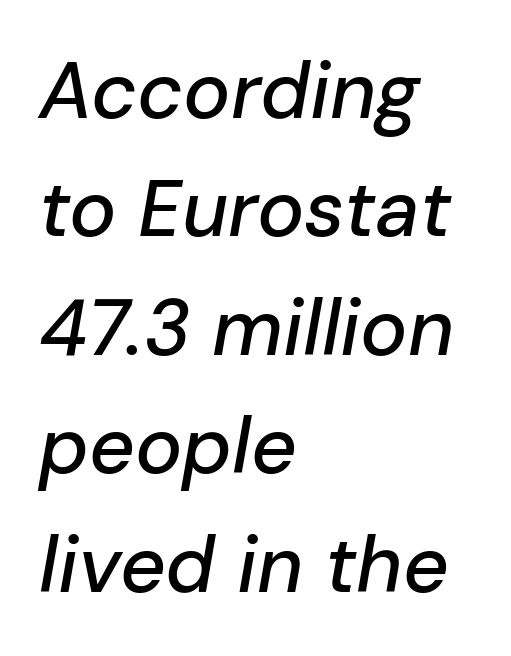
The image shows 79 px text type, italic (leaning right); set left-aligned, normal line spacing (1.5x), normal letter spacing, not underlined; low stroke contrast and a medium x-height.
